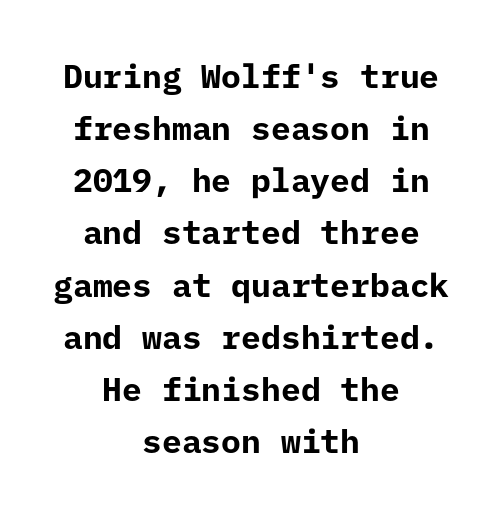
{"serif": "no", "italic": "no", "bold": "yes", "weight": "bold", "width": "normal", "stroke_contrast": "low", "x_height": "medium", "underline": "no", "align": "center", "line_spacing": "normal", "line_spacing_ratio": 1.58, "letter_spacing": "normal", "letter_spacing_em": 0.0, "glyph_px": 33}
